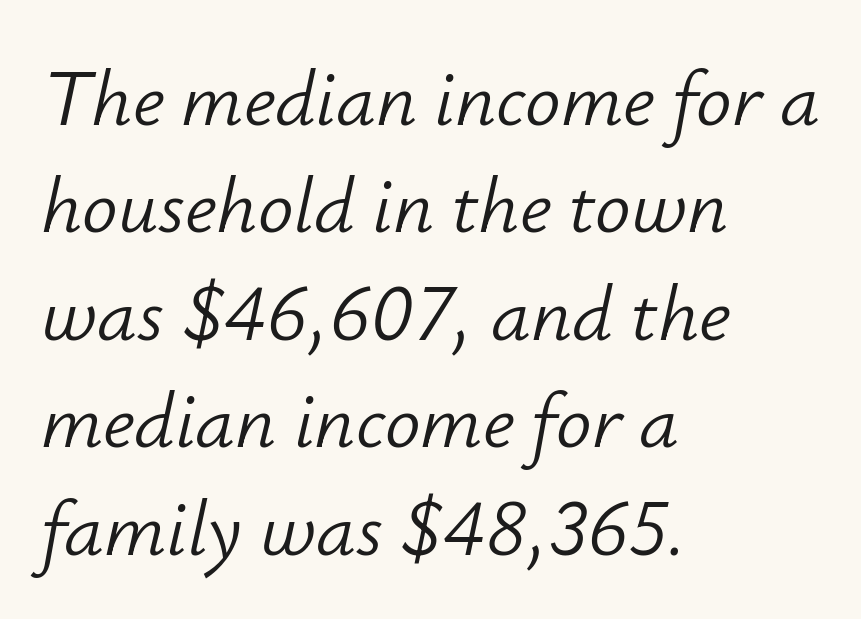
The space between consecutive lines is moderate. One-word summary of the alignment: left. The passage shown is typed in a proportional face where columns would drift. The strokes carry an ordinary text weight at most. You could call the tracking neutral — neither tight nor loose. Rendered with sloped, italic letterforms.
